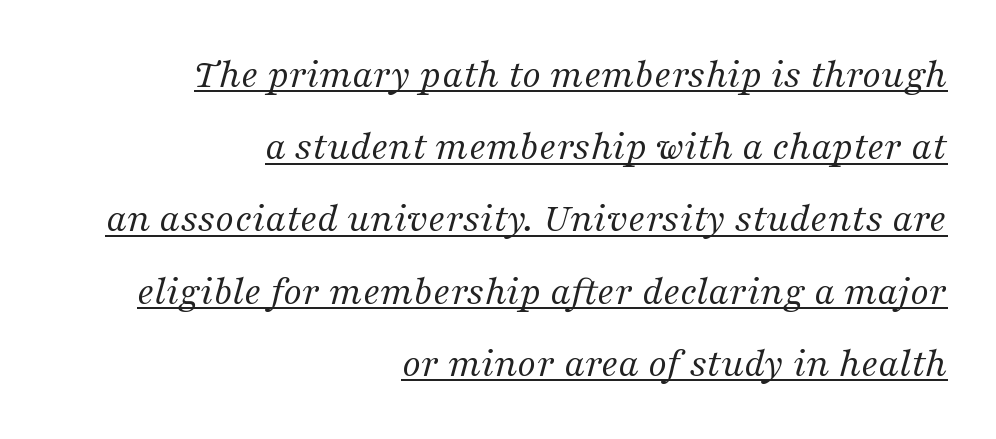
The rag falls on the left side of this text block. The passage shown is typeset with a serif family. Weight: in the light-to-regular range. Honestly, the letter spacing is just normal — you wouldn't notice it.
